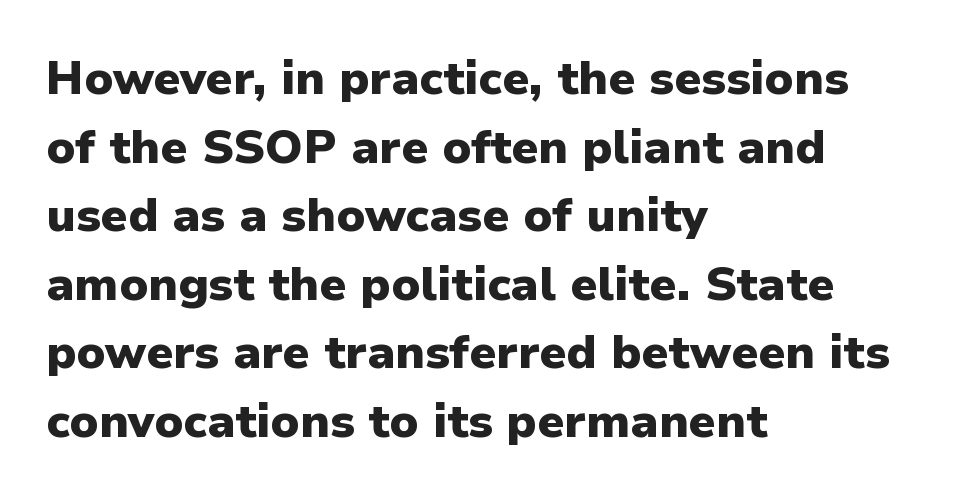
{"serif": "no", "italic": "no", "bold": "yes", "weight": "heavy", "width": "normal", "stroke_contrast": "low", "x_height": "medium", "monospaced": "no", "underline": "no", "align": "left", "line_spacing": "normal", "line_spacing_ratio": 1.46, "letter_spacing": "normal", "letter_spacing_em": 0.0, "glyph_px": 47}
